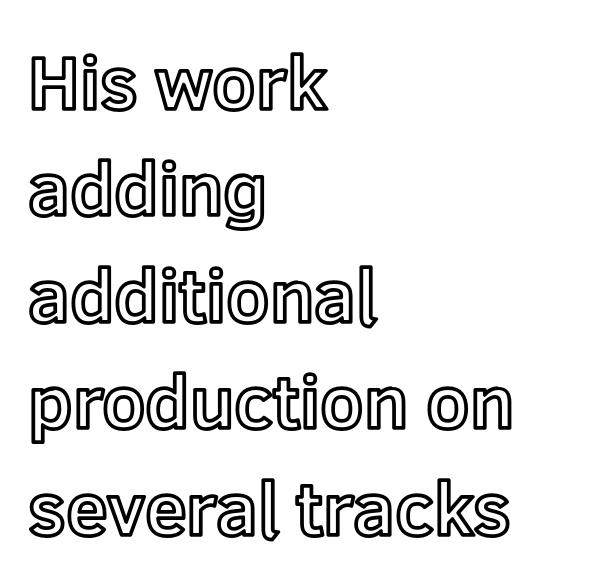
Q: Is the text italic (slanted)? A: No, it is upright.
Q: Is the text underlined? A: No.
Q: How is the paragraph aligned? A: Left-aligned.
Q: Is the spacing between letters normal or unusually wide? A: Normal.
Q: Is the spacing between lines tight, normal or loose? A: Normal.
Q: Width (condensed, normal, or wide)? A: Normal.
Q: x-height? A: Medium.
Q: Monospaced? A: No.
